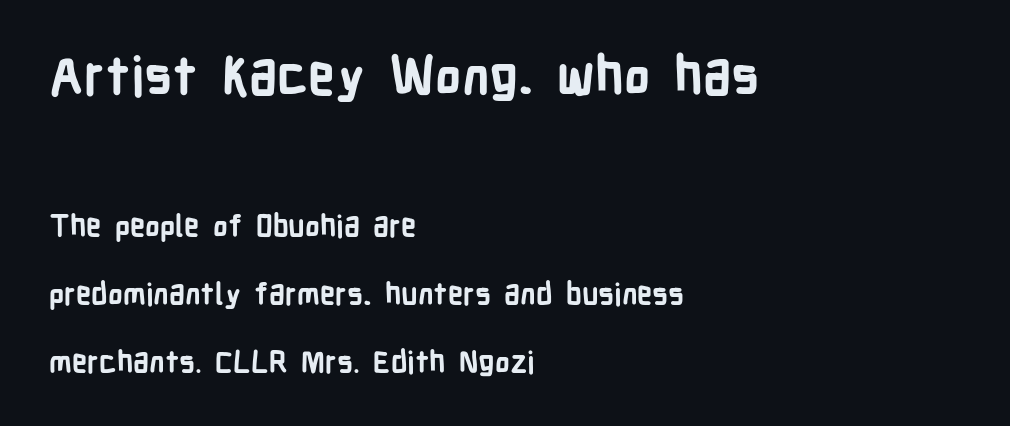
Q: Is the text bold? A: Yes.
Q: Is the text italic (slanted)? A: No, it is upright.
Q: Is the typeface a serif or a sans-serif typeface? A: Sans-serif.
Q: Is the text underlined? A: No.
Q: How is the paragraph aligned? A: Left-aligned.
Q: Is the spacing between letters normal or unusually wide? A: Normal.
Q: Is the spacing between lines tight, normal or loose? A: Loose.
Q: Which block of text is set in a larger size, the first (top) or the second (bottom)? A: The first (top) one.
Q: Width (condensed, normal, or wide)? A: Condensed.
Q: Stroke contrast? A: Low.
Q: x-height? A: Medium.
Q: Monospaced? A: No.
